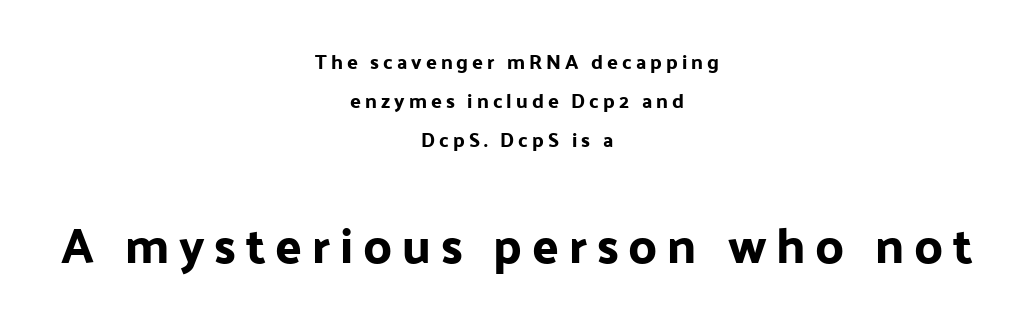
Q: Is the text italic (slanted)? A: No, it is upright.
Q: Is the typeface a serif or a sans-serif typeface? A: Sans-serif.
Q: Is the text underlined? A: No.
Q: How is the paragraph aligned? A: Centered.
Q: Is the spacing between letters normal or unusually wide? A: Unusually wide.
Q: Is the spacing between lines tight, normal or loose? A: Loose.
Q: Which block of text is set in a larger size, the first (top) or the second (bottom)? A: The second (bottom) one.
Q: Width (condensed, normal, or wide)? A: Normal.
Q: Stroke contrast? A: Low.
Q: x-height? A: Medium.
Q: Monospaced? A: No.
